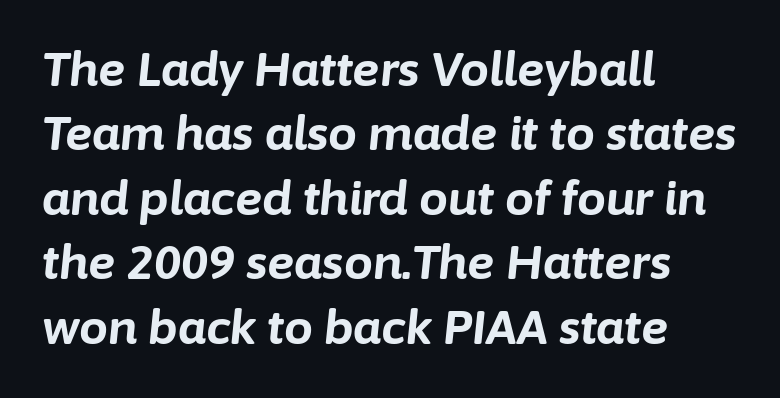
The image shows 46 px bold type, italic (leaning right); set left-aligned, normal line spacing (1.4x), normal letter spacing, not underlined; low stroke contrast and a medium x-height.
